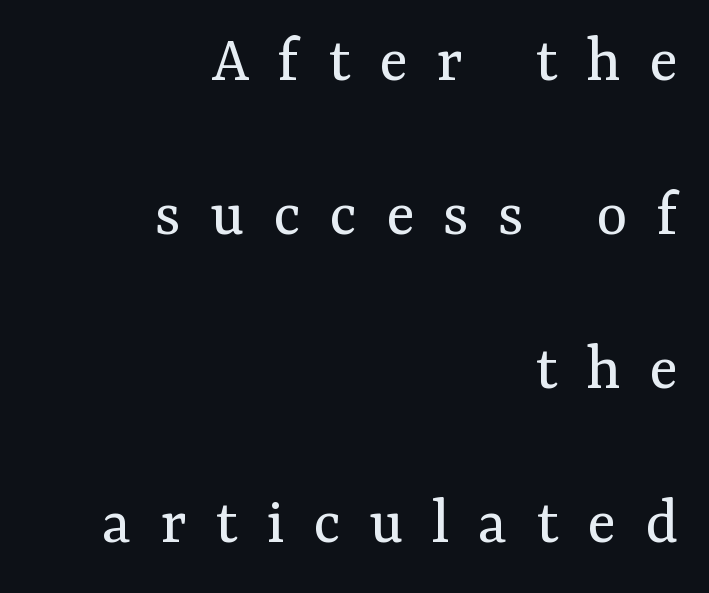
This rendering features lettering with no underline. Alignment: flush right. Do the characters align in a grid? No, the font is proportional. The passage shown is not bold in any degree. You could only call the tracking loose — the letters float apart.
